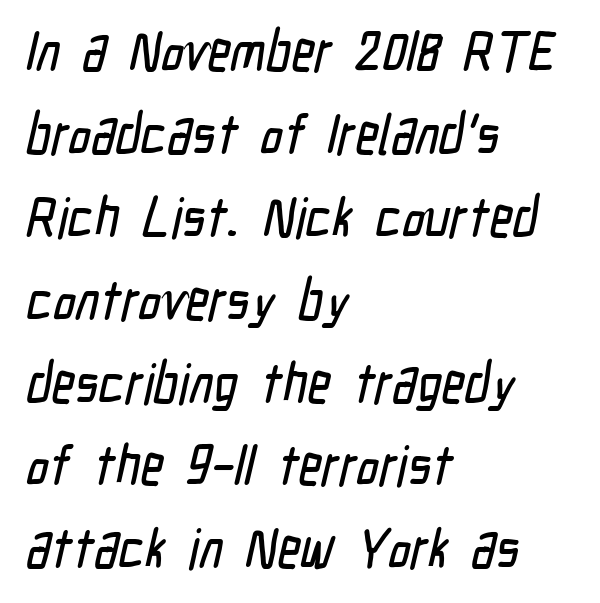
Q: Is the typeface a serif or a sans-serif typeface? A: Sans-serif.
Q: Is the text underlined? A: No.
Q: How is the paragraph aligned? A: Left-aligned.
Q: Is the spacing between letters normal or unusually wide? A: Normal.
Q: Is the spacing between lines tight, normal or loose? A: Normal.
Q: Width (condensed, normal, or wide)? A: Condensed.
Q: Stroke contrast? A: Low.
Q: x-height? A: Medium.
Q: Monospaced? A: No.
